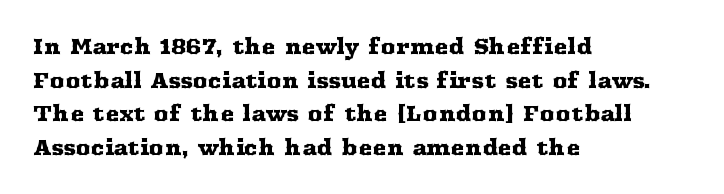
Q: Is the text italic (slanted)? A: No, it is upright.
Q: Is the text underlined? A: No.
Q: How is the paragraph aligned? A: Left-aligned.
Q: Is the spacing between letters normal or unusually wide? A: Normal.
Q: Is the spacing between lines tight, normal or loose? A: Normal.
